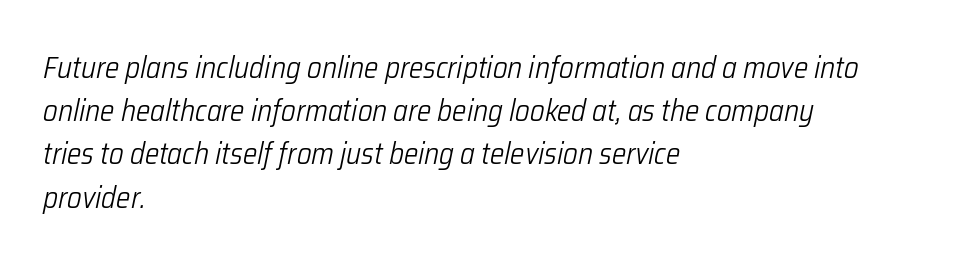
The image shows 30 px light, condensed type, italic (leaning right); set left-aligned, normal line spacing (1.44x), normal letter spacing, not underlined; low stroke contrast and a medium x-height.
